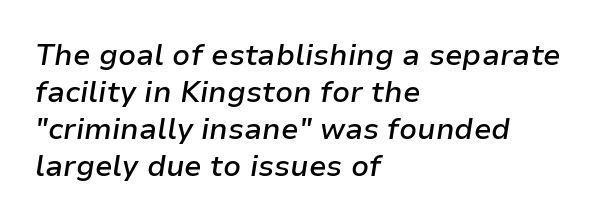
The image shows 29 px semibold type, italic (leaning right); set left-aligned, normal line spacing (1.28x), normal letter spacing, not underlined; low stroke contrast and a medium x-height.
